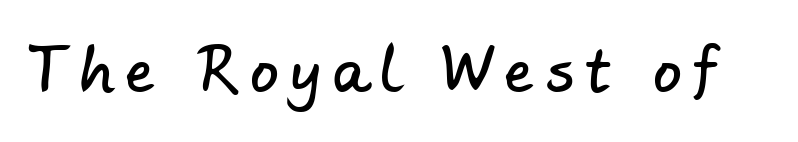
Q: Is the typeface a serif or a sans-serif typeface? A: Sans-serif.
Q: Is the text underlined? A: No.
Q: Is the spacing between letters normal or unusually wide? A: Unusually wide.
Q: Width (condensed, normal, or wide)? A: Normal.
Q: Stroke contrast? A: Low.
Q: x-height? A: Small.
Q: Monospaced? A: No.
